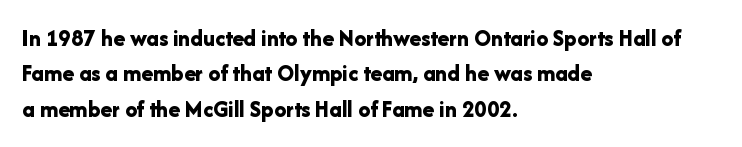
Q: Is the text bold? A: Yes.
Q: Is the text italic (slanted)? A: No, it is upright.
Q: Is the text underlined? A: No.
Q: How is the paragraph aligned? A: Left-aligned.
Q: Is the spacing between letters normal or unusually wide? A: Normal.
Q: Is the spacing between lines tight, normal or loose? A: Normal.
